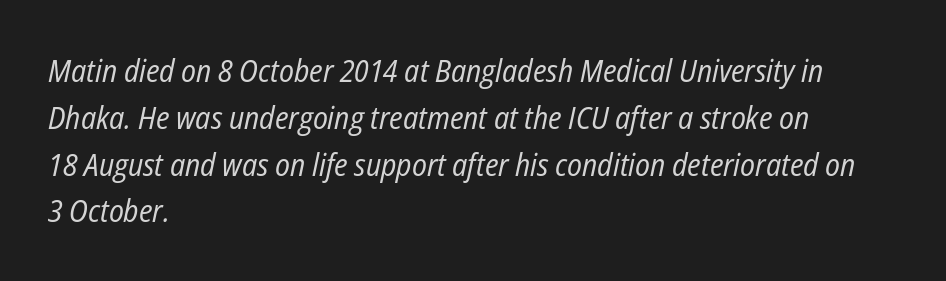
{"italic": "yes", "lean": "right", "slant_degrees": 12, "bold": "no", "weight": "regular", "width": "condensed", "stroke_contrast": "low", "x_height": "medium", "monospaced": "no", "underline": "no", "align": "left", "line_spacing": "normal", "line_spacing_ratio": 1.51, "letter_spacing": "normal", "letter_spacing_em": 0.0, "glyph_px": 31}
